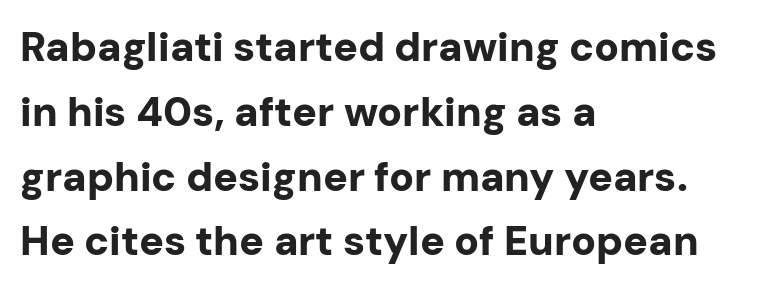
The image shows 41 px bold sans-serif type, upright; set left-aligned, normal line spacing (1.58x), normal letter spacing, not underlined; low stroke contrast and a medium x-height.
